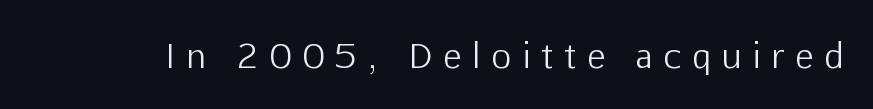
The image shows 34 px light sans-serif type, upright; set unusually wide letter spacing (+0.33 em), not underlined; low stroke contrast and a medium x-height.
